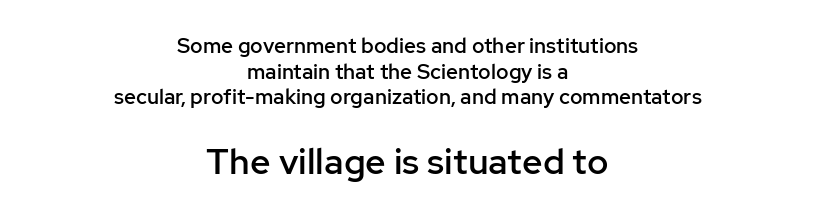
Q: Is the text bold? A: Semi-bold.
Q: Is the text italic (slanted)? A: No, it is upright.
Q: Is the typeface a serif or a sans-serif typeface? A: Sans-serif.
Q: Is the text underlined? A: No.
Q: How is the paragraph aligned? A: Centered.
Q: Is the spacing between letters normal or unusually wide? A: Normal.
Q: Which block of text is set in a larger size, the first (top) or the second (bottom)? A: The second (bottom) one.
Q: Width (condensed, normal, or wide)? A: Normal.
Q: Stroke contrast? A: Low.
Q: x-height? A: Medium.
Q: Monospaced? A: No.
